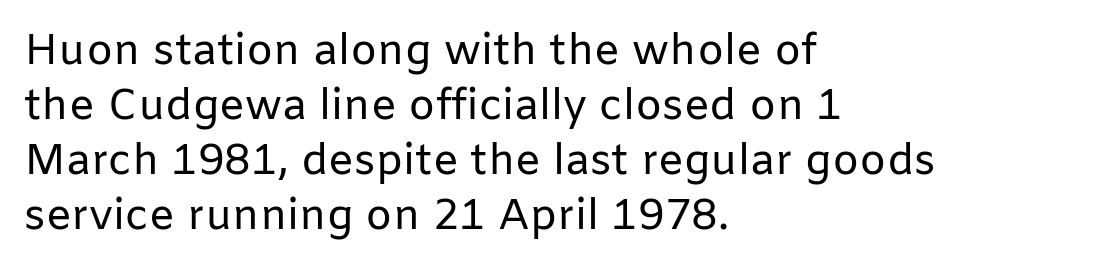
Q: Is the text bold? A: No.
Q: Is the text italic (slanted)? A: No, it is upright.
Q: Is the typeface a serif or a sans-serif typeface? A: Sans-serif.
Q: Is the text underlined? A: No.
Q: How is the paragraph aligned? A: Left-aligned.
Q: Is the spacing between letters normal or unusually wide? A: Normal.
Q: Is the spacing between lines tight, normal or loose? A: Normal.
Q: Width (condensed, normal, or wide)? A: Normal.
Q: Stroke contrast? A: Low.
Q: x-height? A: Medium.
Q: Monospaced? A: No.
